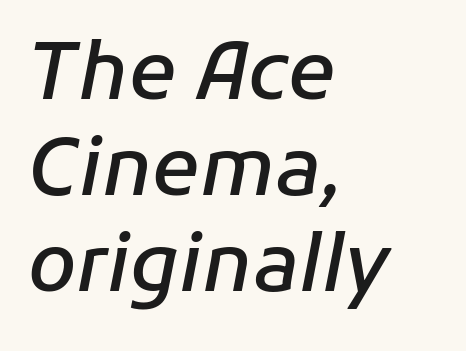
Decoration check: the copy has no underline. A typesetter would call this proportional, since set widths differ per character. Every letter is mildly thick-stroked: semibold rather than bold. Line beginnings align vertically; line endings do not.
